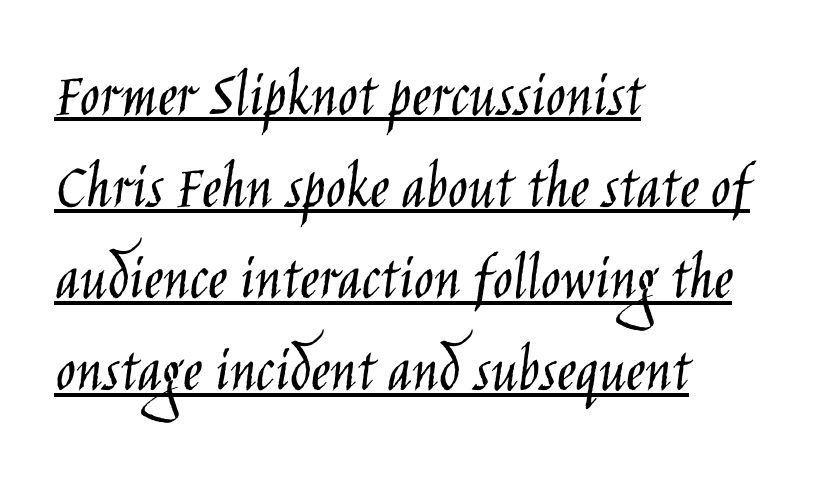
The image shows 66 px light, condensed sans-serif type; set left-aligned, normal line spacing (1.39x), normal letter spacing, underlined; low stroke contrast and a large x-height.
